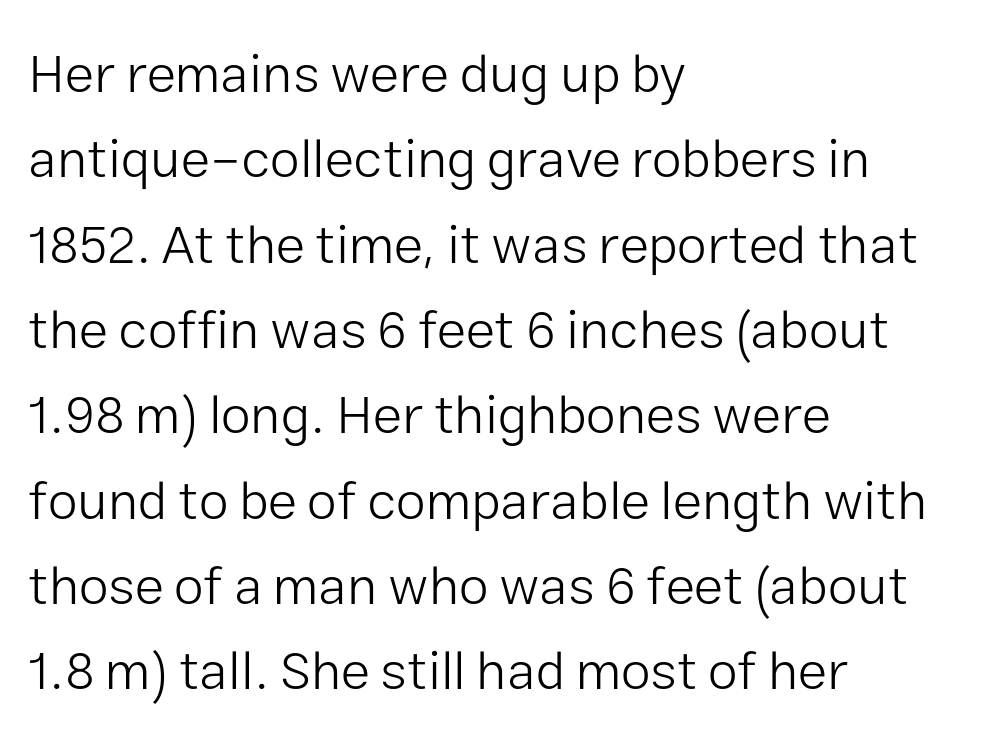
Q: Is the text bold? A: No.
Q: Is the text italic (slanted)? A: No, it is upright.
Q: Is the typeface a serif or a sans-serif typeface? A: Sans-serif.
Q: Is the text underlined? A: No.
Q: How is the paragraph aligned? A: Left-aligned.
Q: Is the spacing between letters normal or unusually wide? A: Normal.
Q: Is the spacing between lines tight, normal or loose? A: Normal.
Q: Width (condensed, normal, or wide)? A: Normal.
Q: Stroke contrast? A: Low.
Q: x-height? A: Medium.
Q: Monospaced? A: No.
